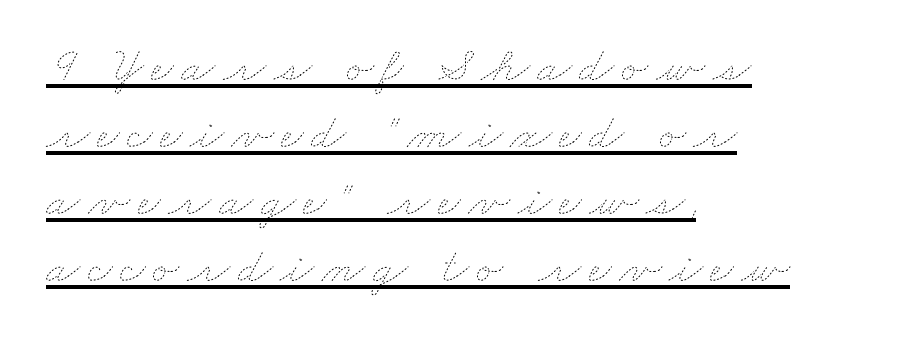
{"bold": "no", "weight": "thin", "width": "wide", "stroke_contrast": "low", "x_height": "small", "monospaced": "no", "underline": "yes", "align": "left", "line_spacing": "normal", "line_spacing_ratio": 1.34, "glyph_px": 50}
